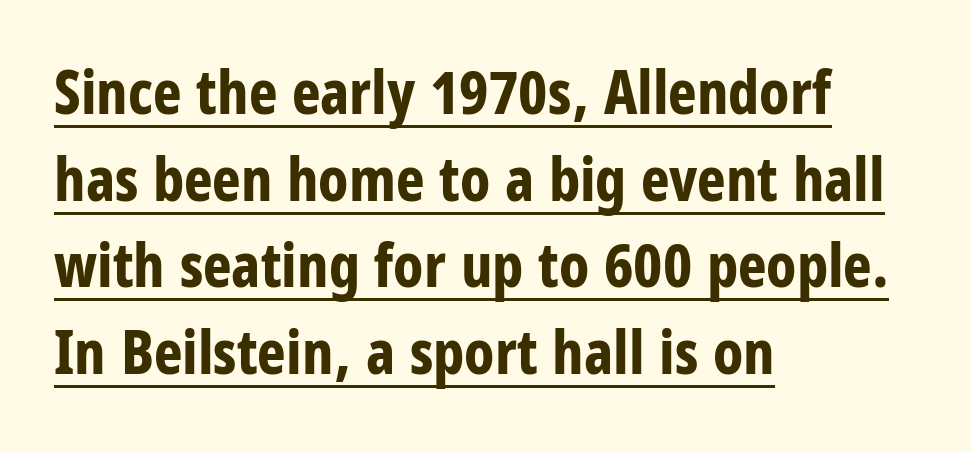
Q: Is the text bold? A: Yes.
Q: Is the text italic (slanted)? A: No, it is upright.
Q: Is the typeface a serif or a sans-serif typeface? A: Sans-serif.
Q: Is the text underlined? A: Yes.
Q: How is the paragraph aligned? A: Left-aligned.
Q: Is the spacing between letters normal or unusually wide? A: Normal.
Q: Is the spacing between lines tight, normal or loose? A: Normal.
Q: Width (condensed, normal, or wide)? A: Condensed.
Q: Stroke contrast? A: Low.
Q: x-height? A: Large.
Q: Monospaced? A: No.
